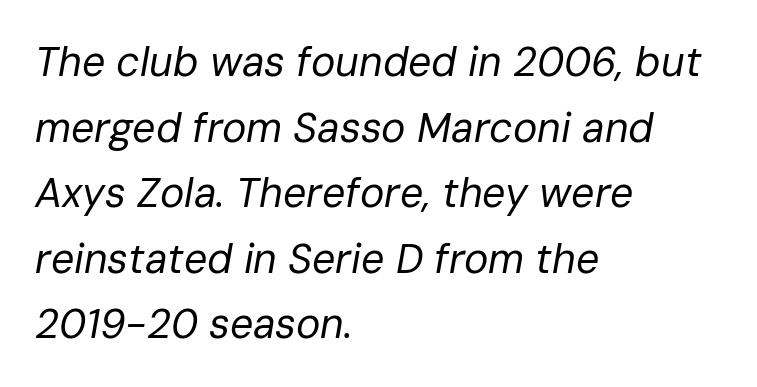
Do the characters align in a grid? No, the font is proportional. The rows are spaced the way most documents space them. Standard letterfit; no display-style spreading of the glyphs. The specimen omits any rule beneath the text block's lines.
